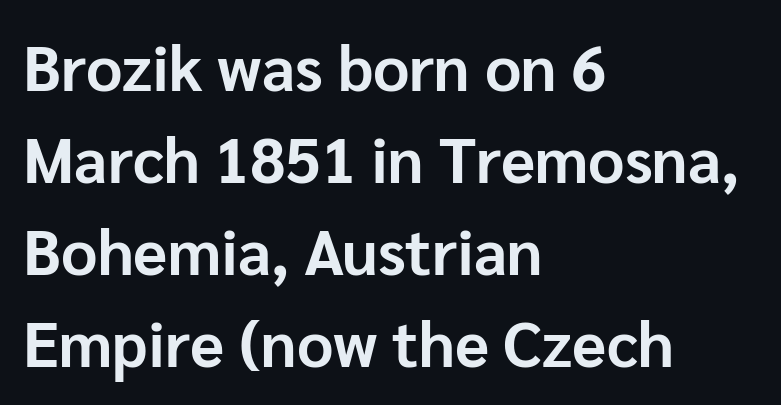
The image shows 63 px bold sans-serif type, upright; set left-aligned, normal line spacing (1.46x), normal letter spacing, not underlined; low stroke contrast and a medium x-height.
